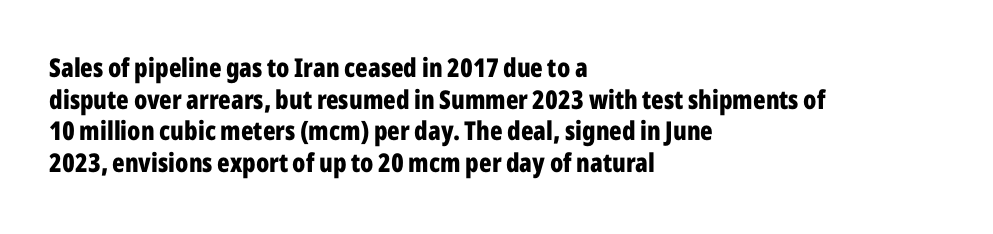
I'd describe the lettering as bold — thick and assertive. Words appear dense and cohesive because spacing is normal. Reading down the block, your eye returns to a fixed left position each line. The lettering holds an erect, upright posture throughout. Descender tails drop into unmarked territory.
